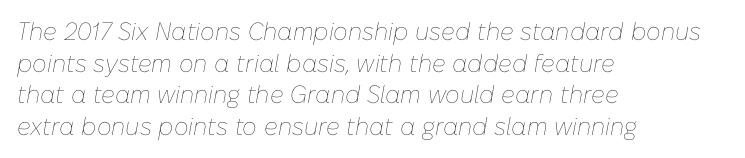
Q: Is the text bold? A: No.
Q: Is the text italic (slanted)? A: Yes, it leans right by about 10 degrees.
Q: Is the text underlined? A: No.
Q: How is the paragraph aligned? A: Left-aligned.
Q: Is the spacing between letters normal or unusually wide? A: Normal.
Q: Is the spacing between lines tight, normal or loose? A: Normal.
